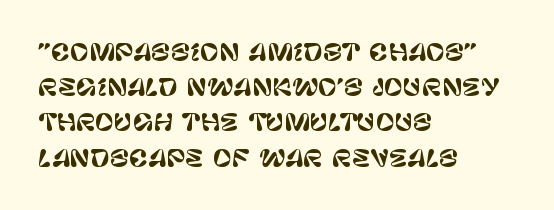
Q: Is the text italic (slanted)? A: Yes.
Q: Is the text underlined? A: No.
Q: How is the paragraph aligned? A: Left-aligned.
Q: Is the spacing between letters normal or unusually wide? A: Normal.
Q: Is the spacing between lines tight, normal or loose? A: Normal.
